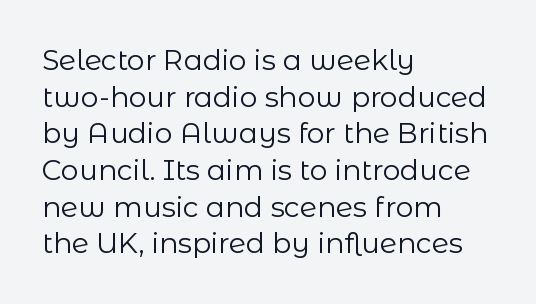
{"serif": "no", "italic": "no", "bold": "no", "weight": "regular", "width": "normal", "stroke_contrast": "low", "x_height": "medium", "monospaced": "no", "underline": "no", "align": "left", "line_spacing": "normal", "line_spacing_ratio": 1.31, "letter_spacing": "normal", "letter_spacing_em": 0.0, "glyph_px": 28}
